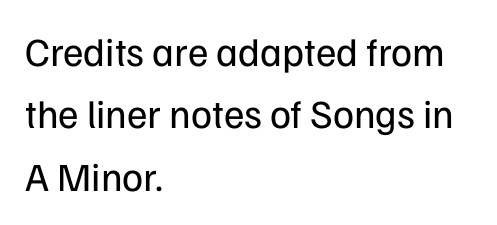
The image shows 40 px regular-weight sans-serif type, upright; set left-aligned, normal line spacing (1.56x), normal letter spacing, not underlined; low stroke contrast and a medium x-height.
